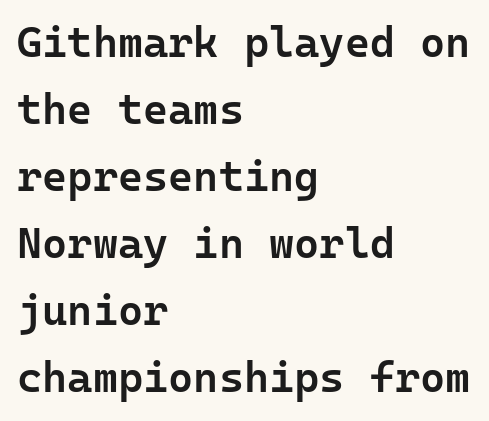
One-word summary of the alignment: left. If you drew a line through each stem, it would be perfectly vertical. Font category for this specimen: sans-serif. The gap between lines stays unmarked. Honestly, the letter spacing is just normal — you wouldn't notice it.
